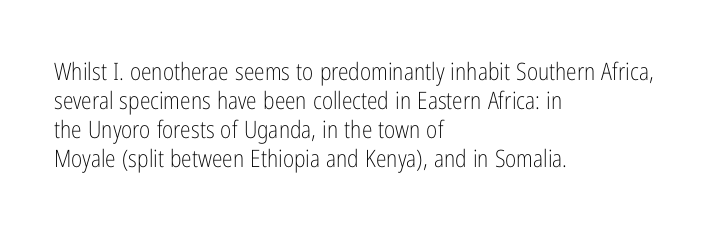
{"italic": "no", "bold": "no", "underline": "no", "align": "left", "line_spacing_ratio": 1.21, "letter_spacing": "normal", "letter_spacing_em": 0.0, "glyph_px": 24}
